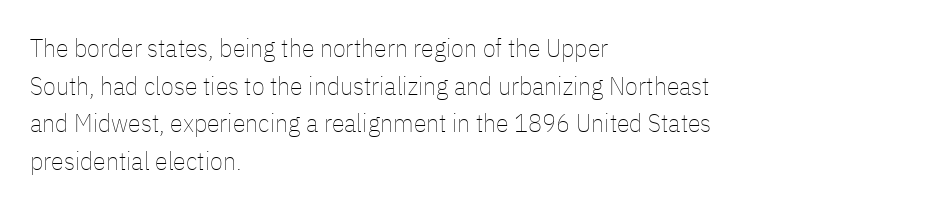
This sample is left-justified, so line endings fall wherever the words run out. Short note: letters normally spaced. These lines were composed using upright roman letters. Nothing heavy about these letters — not bold at all. The glyphs are unaccompanied by any horizontal stroke below them. Quick note: interline space is typical.
